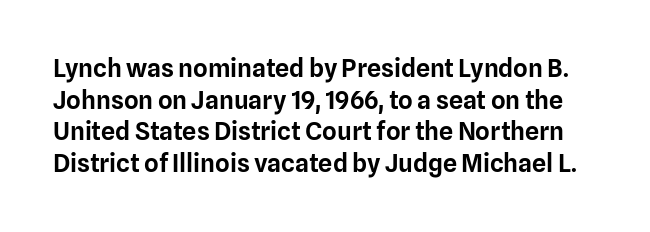
The image shows 25 px text type, upright; set normal line spacing (1.27x), normal letter spacing, not underlined.
